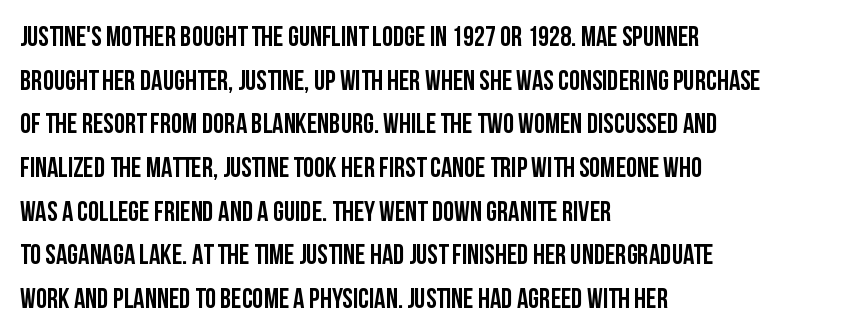
Q: Is the text italic (slanted)? A: No, it is upright.
Q: Is the typeface a serif or a sans-serif typeface? A: Sans-serif.
Q: Is the text underlined? A: No.
Q: How is the paragraph aligned? A: Left-aligned.
Q: Is the spacing between letters normal or unusually wide? A: Normal.
Q: Is the spacing between lines tight, normal or loose? A: Normal.
Q: Width (condensed, normal, or wide)? A: Condensed.
Q: Stroke contrast? A: Low.
Q: x-height? A: Large.
Q: Monospaced? A: No.
